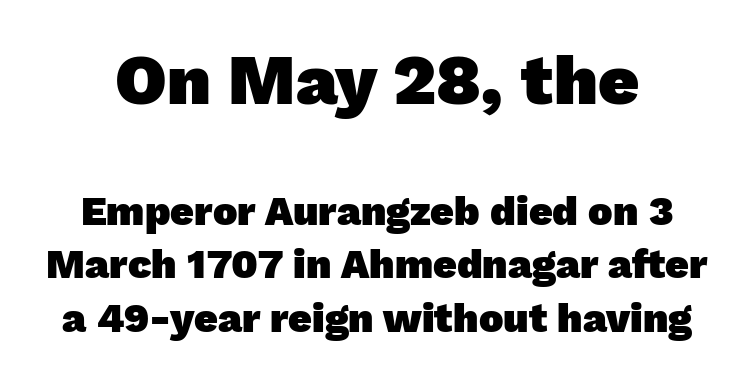
{"serif": "no", "bold": "yes", "weight": "heavy", "width": "normal", "stroke_contrast": "low", "x_height": "medium", "monospaced": "no", "underline": "no", "line_spacing": "normal", "line_spacing_ratio": 1.3, "letter_spacing": "normal", "letter_spacing_em": 0.0, "larger_block": "first", "size_ratio": 1.73, "glyph_px": 71}
